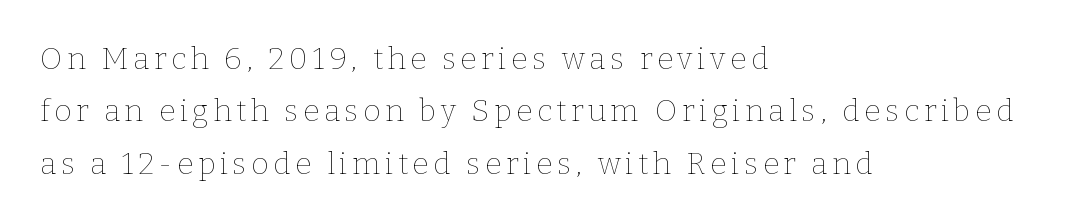
The paragraph has a hard left edge and a soft right edge. No heavy texture on the line: the type isn't bold. Glance below the letters and you will spot only blank space. No italicization has been applied; the sample stays upright. The letters advance in unequal steps, a hallmark of proportional type.
